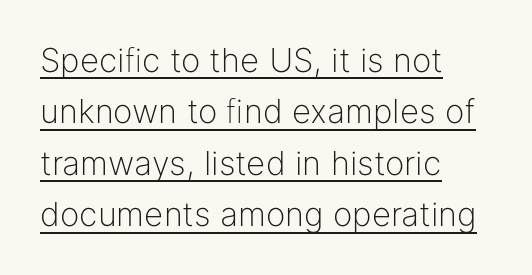
Q: Is the text bold? A: No.
Q: Is the text italic (slanted)? A: No, it is upright.
Q: Is the typeface a serif or a sans-serif typeface? A: Sans-serif.
Q: Is the text underlined? A: Yes.
Q: How is the paragraph aligned? A: Left-aligned.
Q: Is the spacing between letters normal or unusually wide? A: Normal.
Q: Is the spacing between lines tight, normal or loose? A: Normal.
Q: Width (condensed, normal, or wide)? A: Normal.
Q: Stroke contrast? A: Low.
Q: x-height? A: Medium.
Q: Monospaced? A: No.
